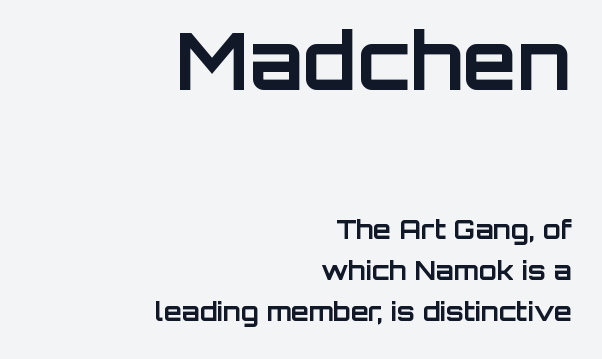
The type is set solid horizontally, with unmodified tracking. Leftover space on each line is placed entirely before the opening word. Caption: bold face, heavy strokes. The axis of the letterforms is exactly vertical.
